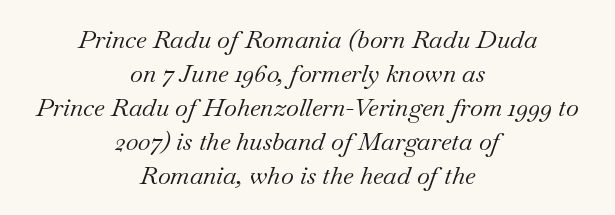
The image shows 25 px text type, italic (leaning right); set centered, normal line spacing (1.36x), normal letter spacing, not underlined.
